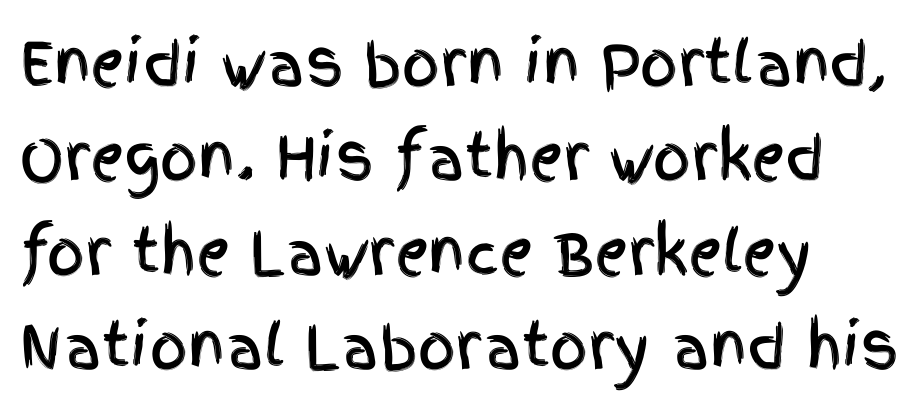
Q: Is the text italic (slanted)? A: No, it is upright.
Q: Is the typeface a serif or a sans-serif typeface? A: Sans-serif.
Q: Is the text underlined? A: No.
Q: How is the paragraph aligned? A: Left-aligned.
Q: Is the spacing between letters normal or unusually wide? A: Normal.
Q: Is the spacing between lines tight, normal or loose? A: Normal.
Q: Width (condensed, normal, or wide)? A: Condensed.
Q: x-height? A: Large.
Q: Monospaced? A: No.
